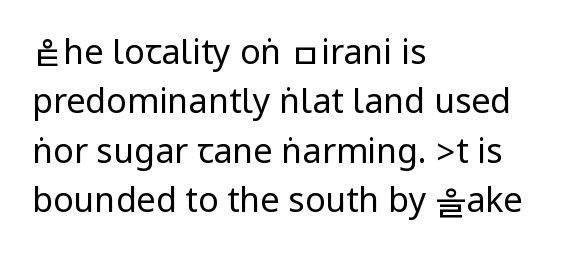
Posture: vertical. No letter is thick-stroked: the sample isn't bold. The baseline area is clear. Are there feet on the stems? There aren't — it's a sans. In terms of letterspacing, this is plain default setting.
